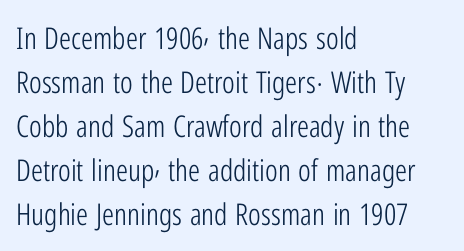
{"serif": "no", "italic": "no", "bold": "no", "weight": "light", "width": "condensed", "stroke_contrast": "low", "x_height": "medium", "monospaced": "no", "underline": "no", "align": "left", "line_spacing": "normal", "line_spacing_ratio": 1.47, "letter_spacing": "normal", "letter_spacing_em": 0.0, "glyph_px": 30}
